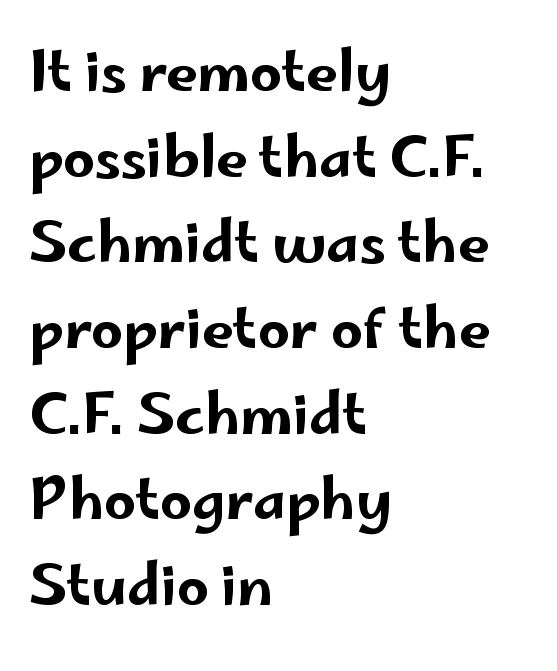
The image shows 56 px wide sans-serif type, upright; set left-aligned, normal line spacing (1.53x), normal letter spacing, not underlined; low stroke contrast and a small x-height.
